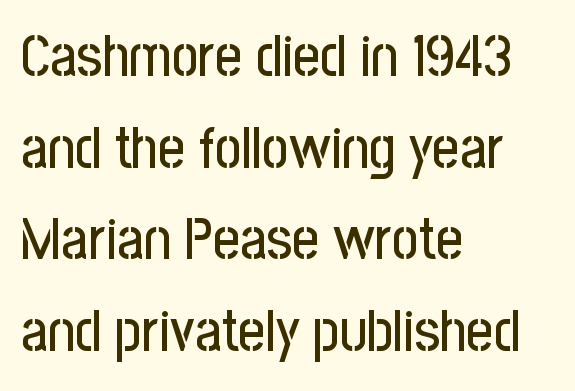
Q: Is the text italic (slanted)? A: No, it is upright.
Q: Is the typeface a serif or a sans-serif typeface? A: Sans-serif.
Q: Is the text underlined? A: No.
Q: How is the paragraph aligned? A: Left-aligned.
Q: Is the spacing between letters normal or unusually wide? A: Normal.
Q: Is the spacing between lines tight, normal or loose? A: Normal.
Q: Width (condensed, normal, or wide)? A: Condensed.
Q: Stroke contrast? A: Low.
Q: x-height? A: Medium.
Q: Monospaced? A: No.
